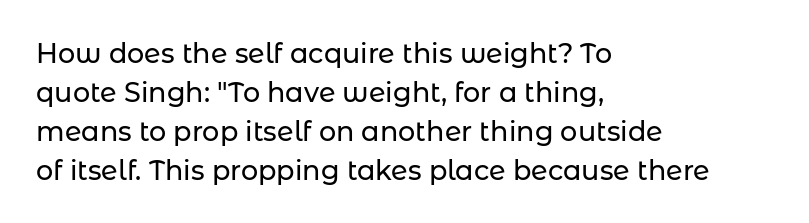
Q: Is the text italic (slanted)? A: No, it is upright.
Q: Is the text underlined? A: No.
Q: How is the paragraph aligned? A: Left-aligned.
Q: Is the spacing between letters normal or unusually wide? A: Normal.
Q: Is the spacing between lines tight, normal or loose? A: Normal.
